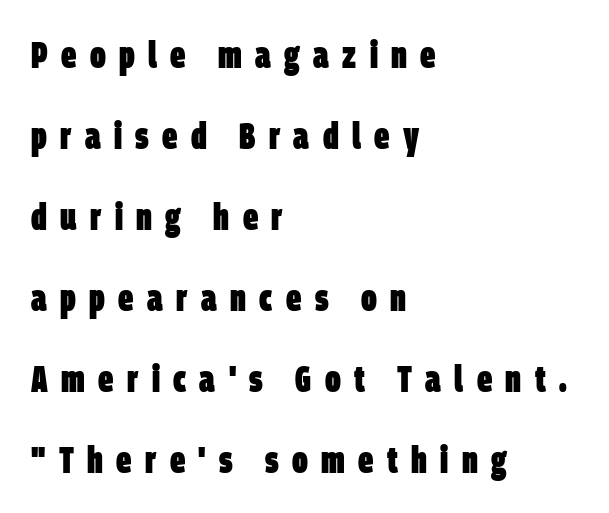
Words appear elongated and porous because spacing is wide. I'd call this a sans setting — the letters go barefoot. Short and long lines alike share a common starting point at left. Reading down the column, the eye jumps a long way to each next line.
